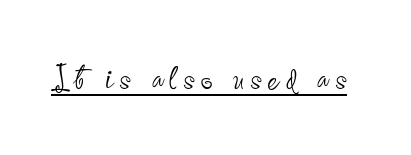
These glyphs show unthickened strokes, regular width or finer. Think of a printed novel: that variable character pitch is what you see here. The passage shown is typeset with a sans-serif family.
